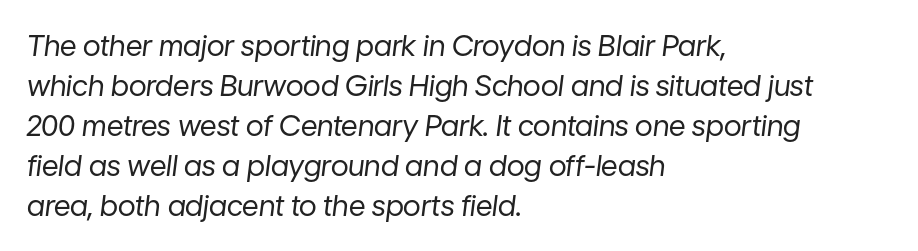
The image shows 29 px regular-weight type, italic (leaning right); set left-aligned, normal line spacing (1.38x), normal letter spacing, not underlined; low stroke contrast and a medium x-height.
